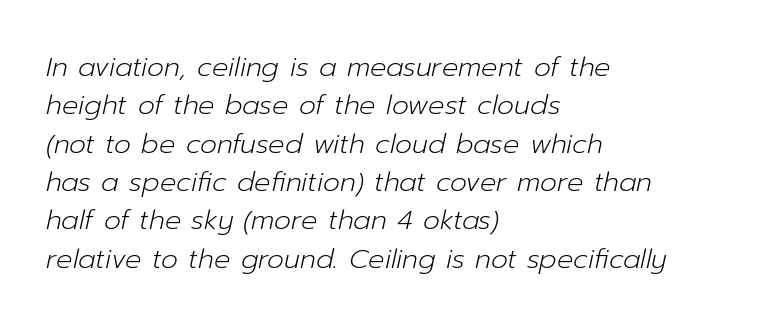
Descenders are the only things crossing below the line. Does the lettering tilt? It does — this is italic. One glance says typical: line gaps are just what's usual. Short note: letters normally spaced.
